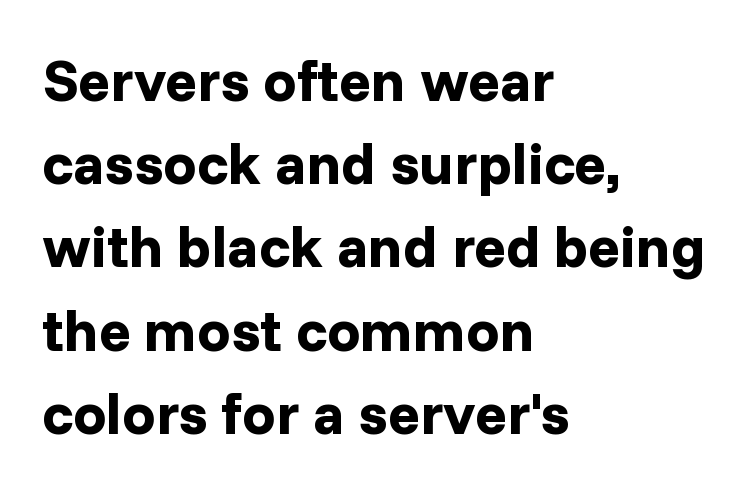
{"serif": "no", "italic": "no", "bold": "yes", "weight": "bold", "width": "normal", "stroke_contrast": "low", "x_height": "medium", "monospaced": "no", "underline": "no", "align": "left", "line_spacing": "normal", "line_spacing_ratio": 1.41, "letter_spacing": "normal", "letter_spacing_em": 0.0, "glyph_px": 59}
